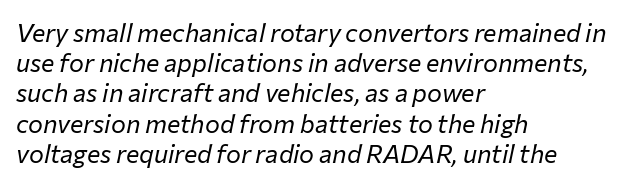
Is this a heavy cut? Hardly; it is regular or lighter. Would a proofreader flag this as italicized? Yes. How are the letters spaced? Ordinarily, with no added tracking. Underlining? Definitely not there. The typesetter chose a ragged-right arrangement here.
